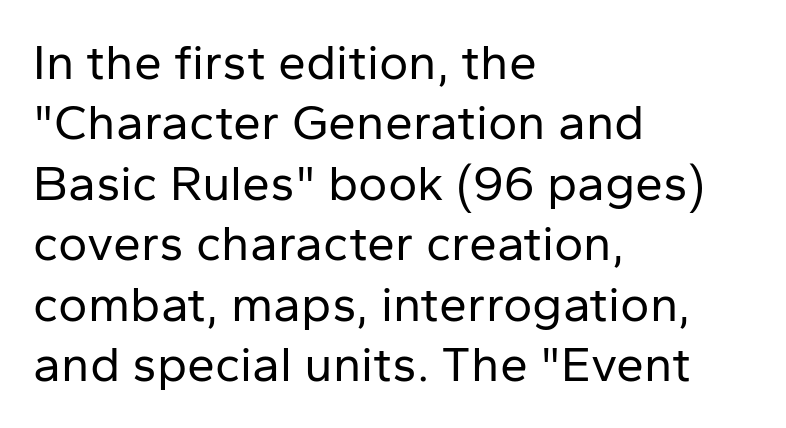
The image shows 50 px regular-weight sans-serif type, upright; set left-aligned, line spacing 1.21x, normal letter spacing, not underlined; low stroke contrast and a medium x-height.
